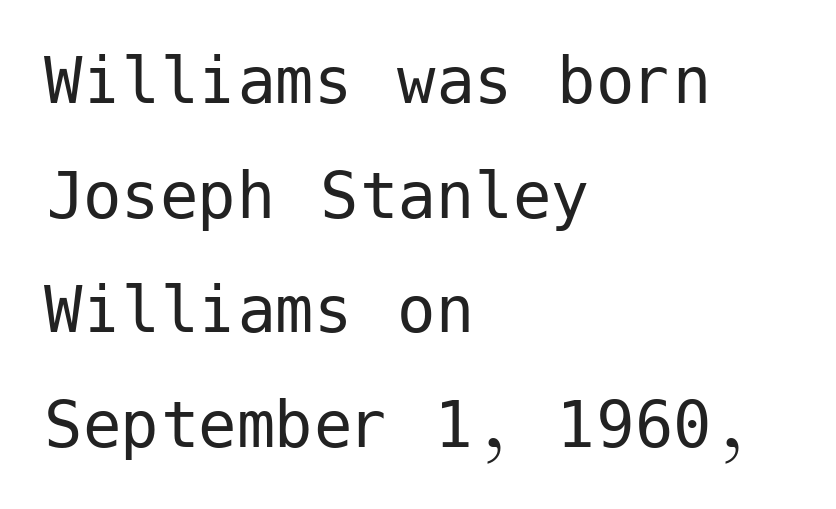
{"serif": "no", "italic": "no", "bold": "no", "weight": "regular", "width": "normal", "stroke_contrast": "low", "x_height": "medium", "underline": "no", "align": "left", "line_spacing": "normal", "line_spacing_ratio": 1.49, "letter_spacing": "normal", "letter_spacing_em": 0.0, "glyph_px": 77}
